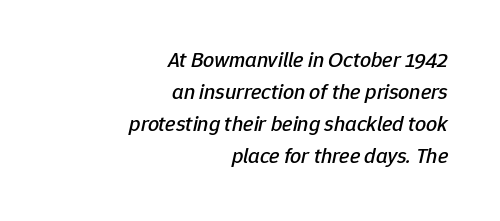
{"italic": "yes", "lean": "right", "slant_degrees": 12, "underline": "no", "align": "right", "line_spacing": "normal", "line_spacing_ratio": 1.46, "letter_spacing": "normal", "letter_spacing_em": 0.0, "glyph_px": 22}
